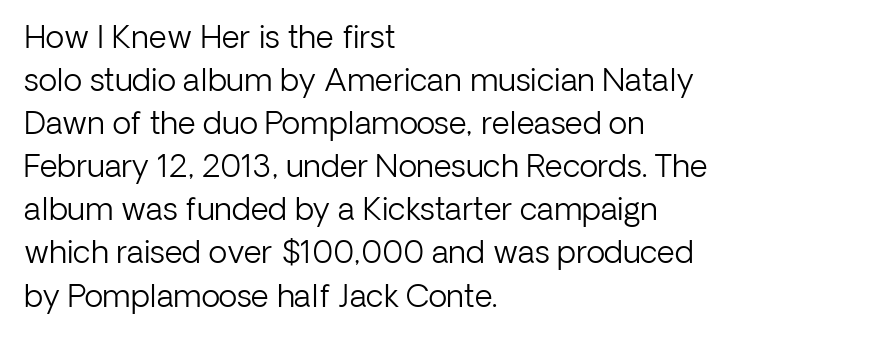
{"serif": "no", "italic": "no", "bold": "no", "weight": "light", "width": "normal", "stroke_contrast": "low", "x_height": "medium", "monospaced": "no", "underline": "no", "align": "left", "line_spacing": "normal", "line_spacing_ratio": 1.39, "letter_spacing": "normal", "letter_spacing_em": 0.0, "glyph_px": 31}
